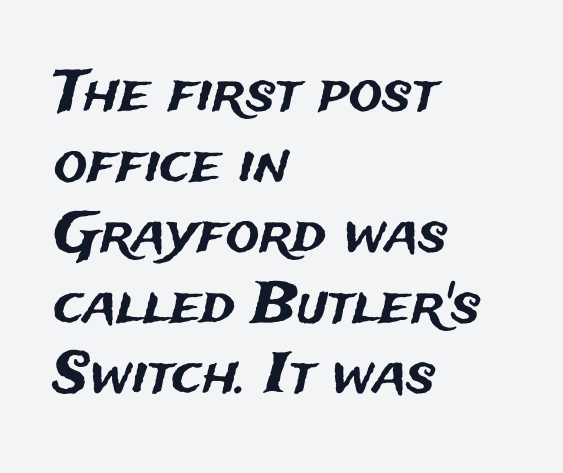
{"serif": "no", "width": "normal", "stroke_contrast": "medium", "x_height": "medium", "monospaced": "no", "underline": "no", "align": "left", "line_spacing": "normal", "line_spacing_ratio": 1.26, "letter_spacing": "normal", "letter_spacing_em": 0.0, "glyph_px": 56}
